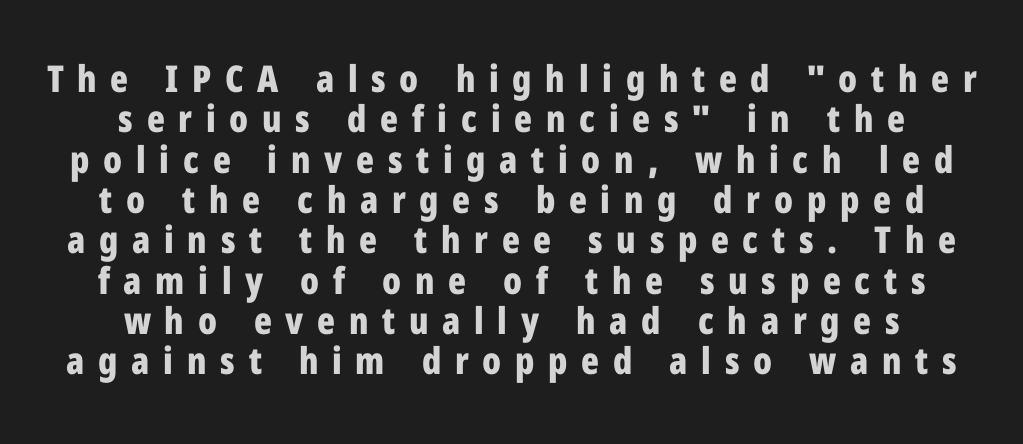
Thick stems and heavy bowls — unmistakably bold. Honestly, the letter spacing is so wide it's the main thing you notice. Typeset on center — no edge is straight. The rendering uses natural spacing where letterforms have individual widths. Any mark beneath the type? The region is blank. Baseline-to-baseline distance is barely more than the letter height.
